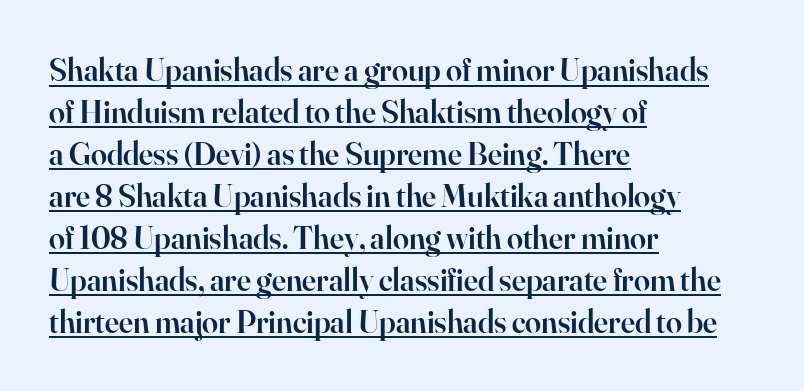
The image shows 32 px semibold serif type, upright; set left-aligned, normal line spacing (1.31x), normal letter spacing, underlined; high stroke contrast and a small x-height.
